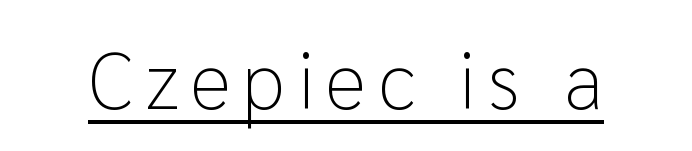
You could not count columns in this text — the font is proportionally spaced. Underline: present. Stroke terminals: plain, sans-serif. This is roman type, the default non-slanted kind. The weight tops out at a normal text grade.
